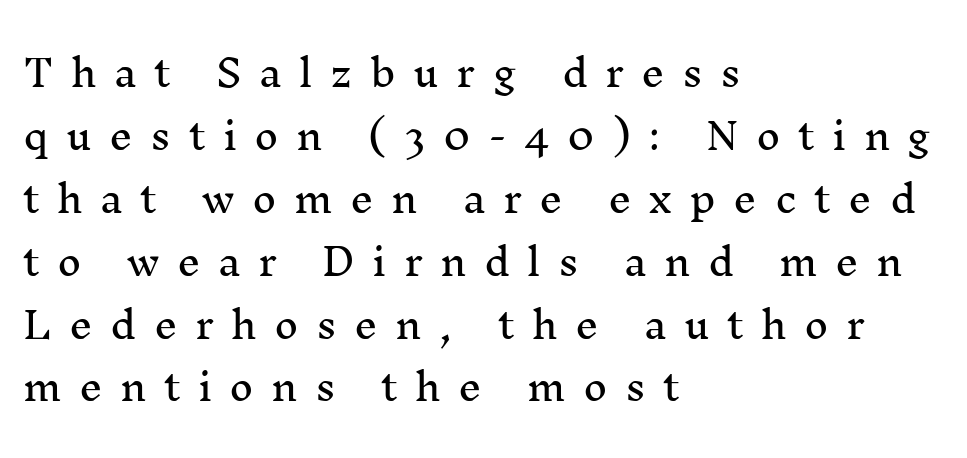
Q: Is the text italic (slanted)? A: No, it is upright.
Q: Is the typeface a serif or a sans-serif typeface? A: Serif.
Q: Is the text underlined? A: No.
Q: How is the paragraph aligned? A: Left-aligned.
Q: Is the spacing between letters normal or unusually wide? A: Unusually wide.
Q: Is the spacing between lines tight, normal or loose? A: Normal.
Q: Width (condensed, normal, or wide)? A: Normal.
Q: Stroke contrast? A: Medium.
Q: x-height? A: Medium.
Q: Monospaced? A: No.
